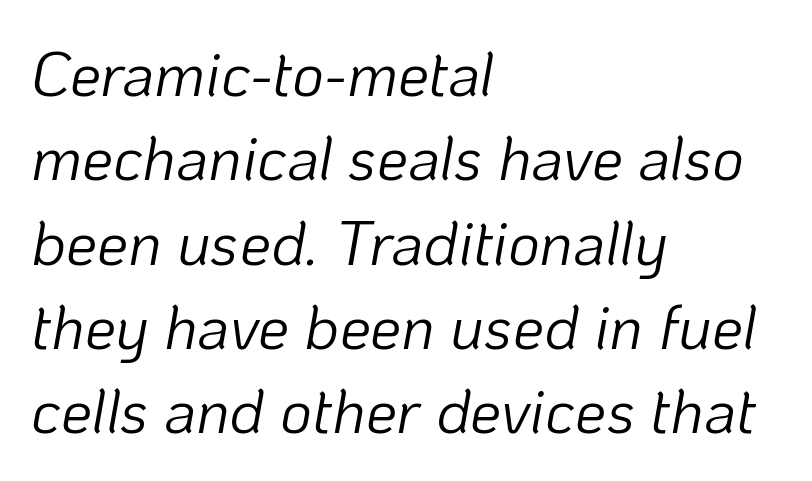
Honestly, the row spacing looks completely unremarkable. The rendering anchors every line to the left-hand side. The font sits on the lighter half of the weight spectrum, regular included. The rendering uses natural spacing where letterforms have individual widths. Glyph-to-glyph distance matches everyday printed text. Honestly, there is no underline to notice here at all.
